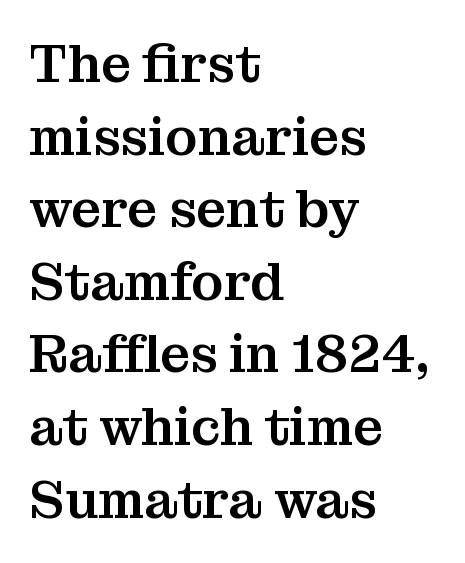
Italic? Not at all — the glyphs are vertical. Is this a fixed-width face? No — the glyphs have proportional, varying widths. Characters follow at the spacing the type designer built in. Are there feet on the stems? There are — it's a serif.
